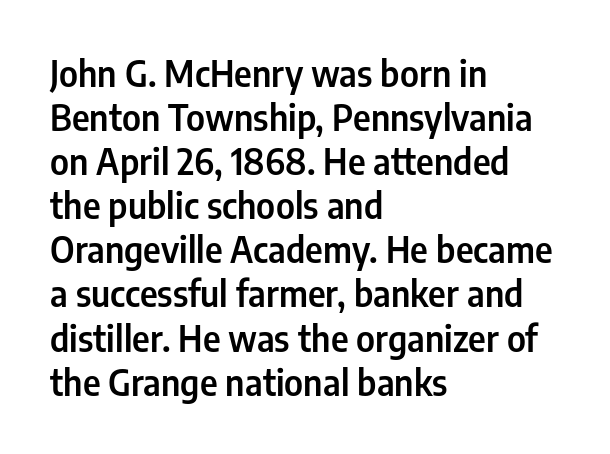
The image shows 35 px condensed sans-serif type, upright; set left-aligned, normal line spacing (1.26x), normal letter spacing, not underlined; low stroke contrast and a medium x-height.
